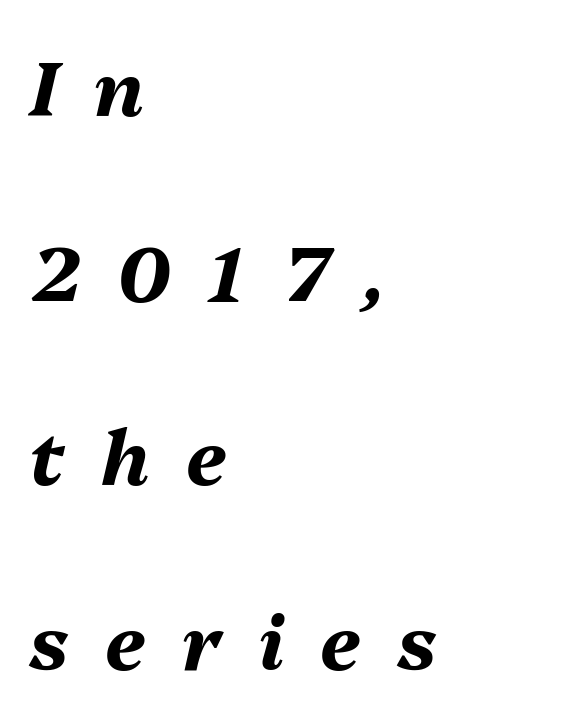
{"italic": "yes", "lean": "right", "slant_degrees": 13, "bold": "yes", "weight": "bold", "width": "normal", "stroke_contrast": "medium", "x_height": "medium", "monospaced": "no", "underline": "no", "align": "left", "line_spacing": "loose", "line_spacing_ratio": 2.43, "letter_spacing": "wide", "letter_spacing_em": 0.48, "glyph_px": 76}
